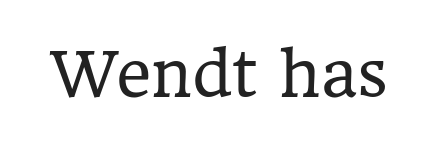
The image shows 61 px regular-weight serif type, upright; set normal letter spacing, not underlined; low stroke contrast and a medium x-height.
